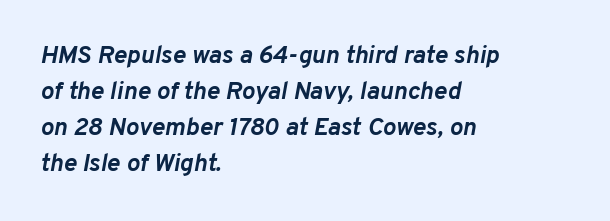
Regarding leading, the lines here are spaced in the standard way. The face used here has the dense, thick strokes of a bold. In terms of letterspacing, this is plain default setting. Check the space under the baseline: it is left empty.
